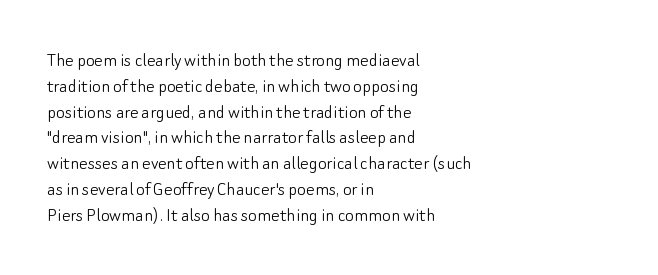
Visually the block forms a straight wall on the left and a jagged coastline on the right. This sample uses plain, unmodified letter spacing. The face looks like a standard text weight, possibly lighter. Check under the words: just untouched page. Does the lettering tilt? It doesn't — this is upright.
